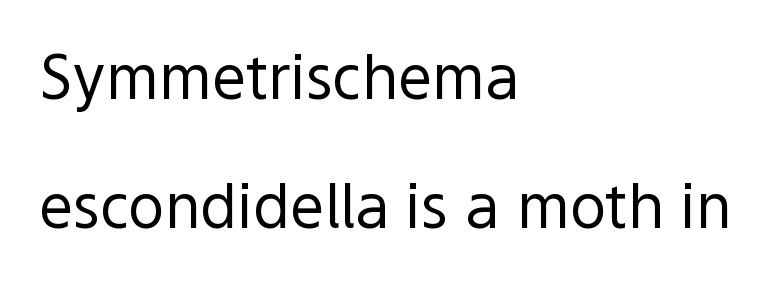
The image shows 61 px regular-weight sans-serif type, upright; set left-aligned, loose line spacing (2.12x), normal letter spacing, not underlined; a medium x-height.
